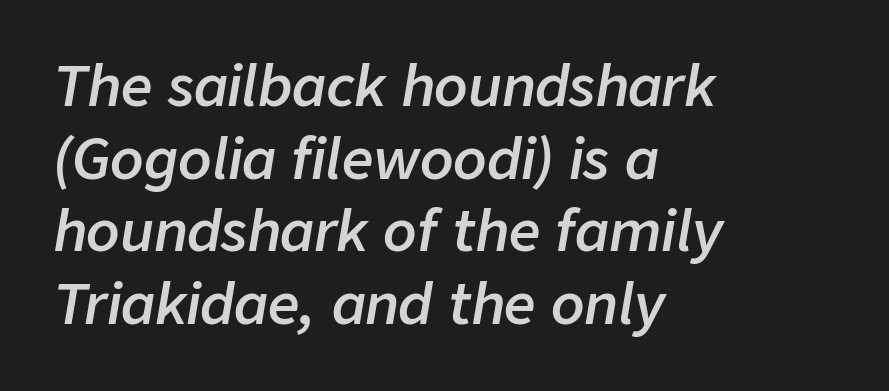
{"italic": "yes", "lean": "right", "slant_degrees": 9, "bold": "semi", "weight": "semibold", "width": "normal", "stroke_contrast": "low", "x_height": "medium", "monospaced": "no", "underline": "no", "align": "left", "line_spacing": "normal", "line_spacing_ratio": 1.32, "letter_spacing": "normal", "letter_spacing_em": 0.0, "glyph_px": 55}
